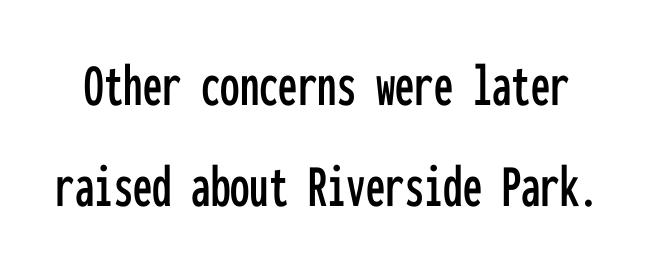
The image shows 62 px condensed sans-serif type, upright, monospaced; set normal line spacing (1.63x), normal letter spacing, not underlined; low stroke contrast and a medium x-height.
